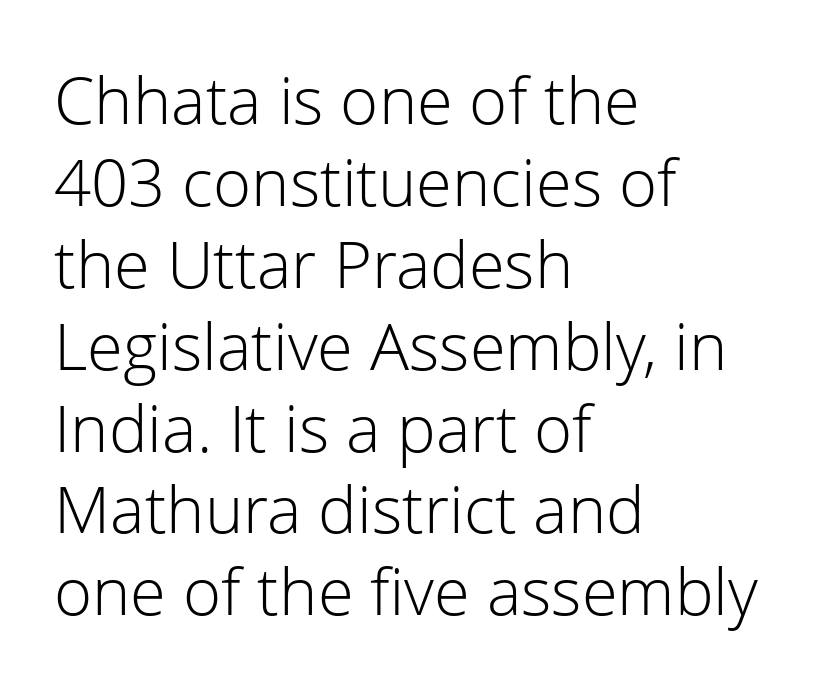
Q: Is the text bold? A: No.
Q: Is the text italic (slanted)? A: No, it is upright.
Q: Is the typeface a serif or a sans-serif typeface? A: Sans-serif.
Q: Is the text underlined? A: No.
Q: How is the paragraph aligned? A: Left-aligned.
Q: Is the spacing between letters normal or unusually wide? A: Normal.
Q: Is the spacing between lines tight, normal or loose? A: Normal.
Q: Width (condensed, normal, or wide)? A: Normal.
Q: Stroke contrast? A: Low.
Q: x-height? A: Medium.
Q: Monospaced? A: No.
